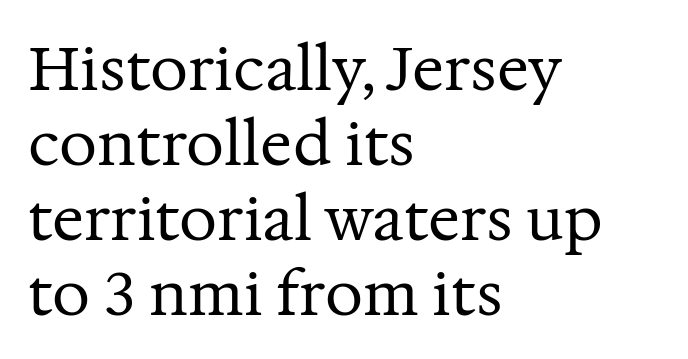
Q: Is the text bold? A: No.
Q: Is the text italic (slanted)? A: No, it is upright.
Q: Is the typeface a serif or a sans-serif typeface? A: Serif.
Q: Is the text underlined? A: No.
Q: How is the paragraph aligned? A: Left-aligned.
Q: Is the spacing between letters normal or unusually wide? A: Normal.
Q: Is the spacing between lines tight, normal or loose? A: Normal.
Q: Width (condensed, normal, or wide)? A: Normal.
Q: Stroke contrast? A: Medium.
Q: x-height? A: Medium.
Q: Monospaced? A: No.
